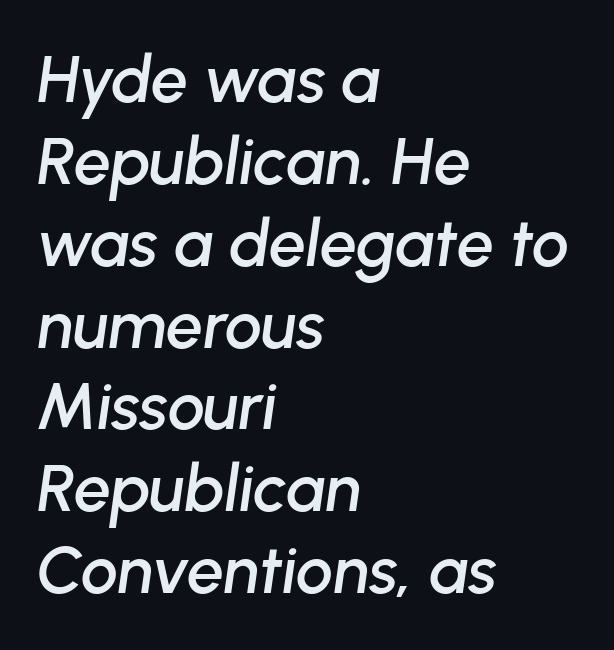
Alignment: flush left. Posture: slanted. Spacing verdict: proportional, widths tailored to each character. The rendering keeps characters at their native spacing. No word sits above an underline.
